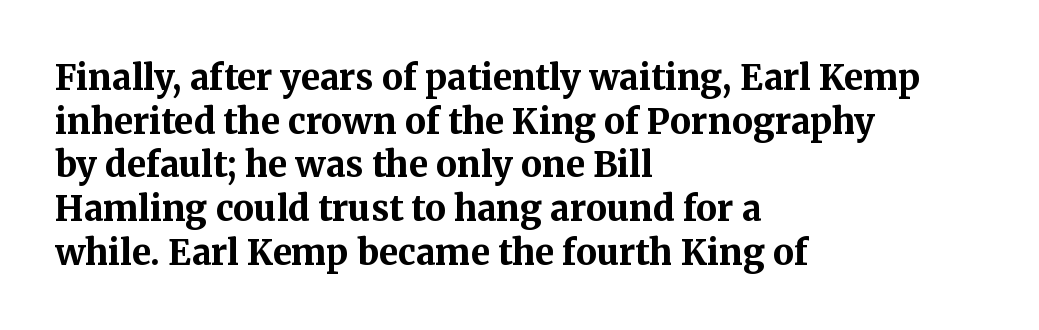
The image shows 35 px bold serif type, upright; set left-aligned, normal line spacing (1.25x), normal letter spacing, not underlined; medium stroke contrast and a medium x-height.
